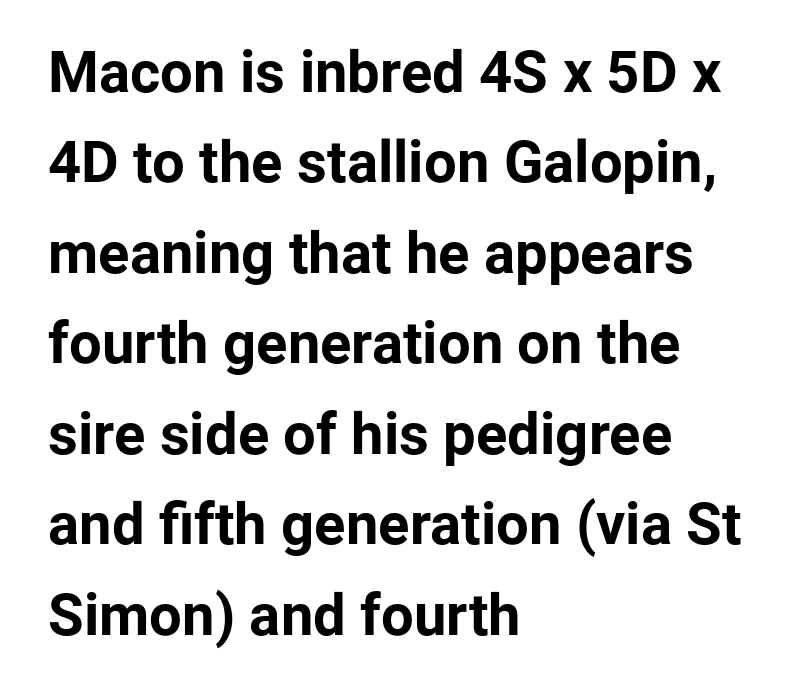
Notice how the stems are strictly vertical — no italics here. To sum up the face: it is a sans, with no serifs. In CSS terms this would be text-align: left. Nobody touched the tracking dial on this one. The strip under each line holds only bare page.
